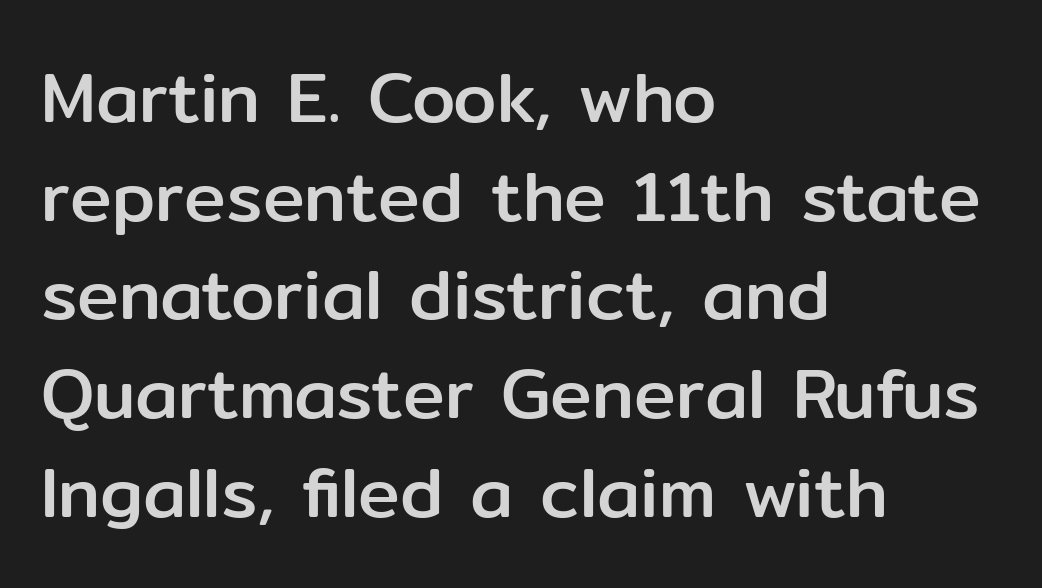
{"serif": "no", "italic": "no", "width": "normal", "stroke_contrast": "low", "x_height": "medium", "monospaced": "no", "underline": "no", "align": "left", "line_spacing": "normal", "line_spacing_ratio": 1.41, "letter_spacing": "normal", "letter_spacing_em": 0.0, "glyph_px": 70}
